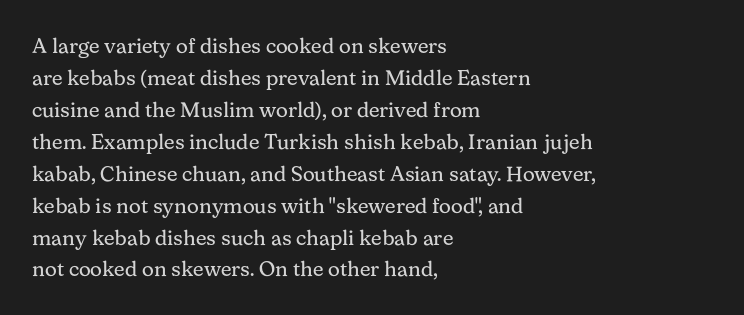
The image shows 21 px text type, upright; set left-aligned, normal line spacing (1.52x), normal letter spacing, not underlined.
